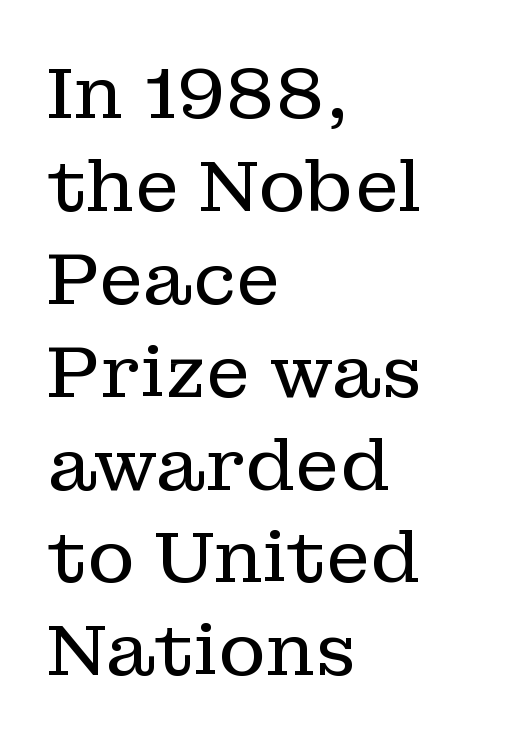
{"serif": "yes", "italic": "no", "bold": "no", "weight": "regular", "width": "normal", "stroke_contrast": "low", "x_height": "medium", "monospaced": "no", "underline": "no", "align": "left", "line_spacing": "normal", "line_spacing_ratio": 1.29, "letter_spacing": "normal", "letter_spacing_em": 0.0, "glyph_px": 72}
